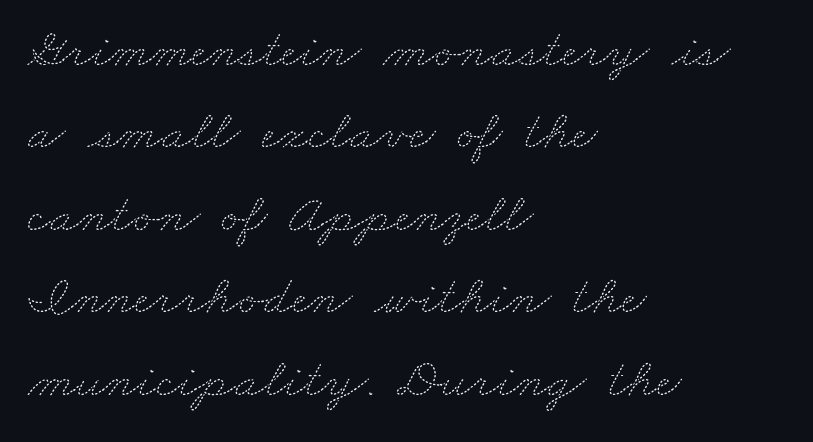
Q: Is the text bold? A: No.
Q: Is the text underlined? A: No.
Q: How is the paragraph aligned? A: Left-aligned.
Q: Is the spacing between letters normal or unusually wide? A: Normal.
Q: Is the spacing between lines tight, normal or loose? A: Normal.
Q: Width (condensed, normal, or wide)? A: Wide.
Q: Stroke contrast? A: Medium.
Q: x-height? A: Small.
Q: Monospaced? A: No.
